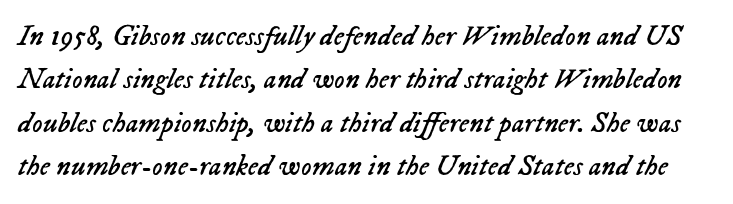
Q: Is the text bold? A: No.
Q: Is the text italic (slanted)? A: Yes, it leans right by about 23 degrees.
Q: Is the text underlined? A: No.
Q: Is the spacing between letters normal or unusually wide? A: Normal.
Q: Is the spacing between lines tight, normal or loose? A: Normal.
Q: Width (condensed, normal, or wide)? A: Normal.
Q: Stroke contrast? A: Low.
Q: x-height? A: Medium.
Q: Monospaced? A: No.
